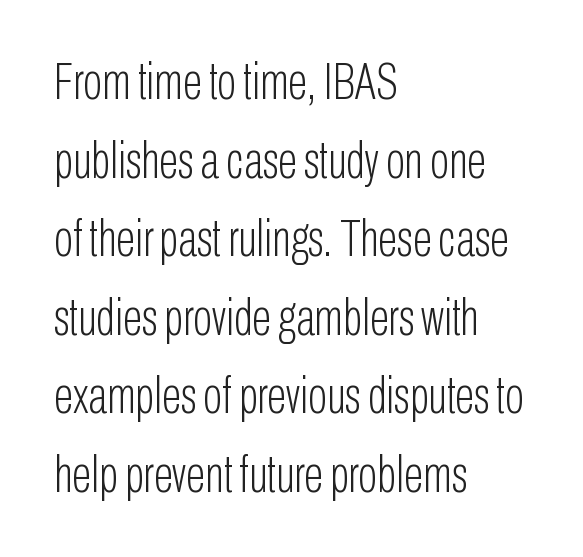
Q: Is the text bold? A: No.
Q: Is the text italic (slanted)? A: No, it is upright.
Q: Is the typeface a serif or a sans-serif typeface? A: Sans-serif.
Q: Is the text underlined? A: No.
Q: How is the paragraph aligned? A: Left-aligned.
Q: Is the spacing between letters normal or unusually wide? A: Normal.
Q: Is the spacing between lines tight, normal or loose? A: Normal.
Q: Width (condensed, normal, or wide)? A: Condensed.
Q: Stroke contrast? A: Low.
Q: x-height? A: Medium.
Q: Monospaced? A: No.
